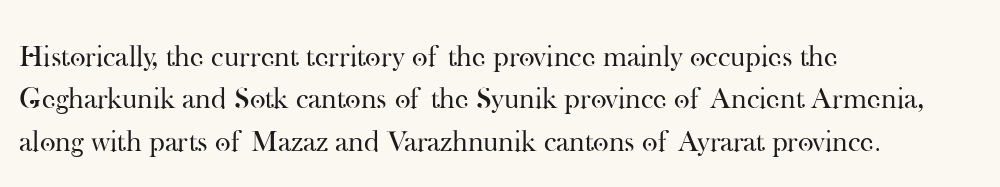
{"serif": "yes", "italic": "no", "bold": "no", "weight": "regular", "width": "normal", "stroke_contrast": "high", "x_height": "small", "monospaced": "no", "underline": "no", "align": "left", "line_spacing": "normal", "line_spacing_ratio": 1.41, "letter_spacing": "normal", "letter_spacing_em": 0.0, "glyph_px": 30}
